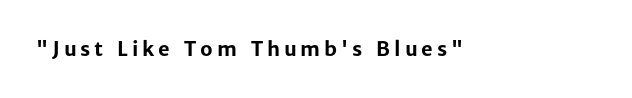
{"italic": "no", "bold": "yes", "underline": "no", "glyph_px": 20}
